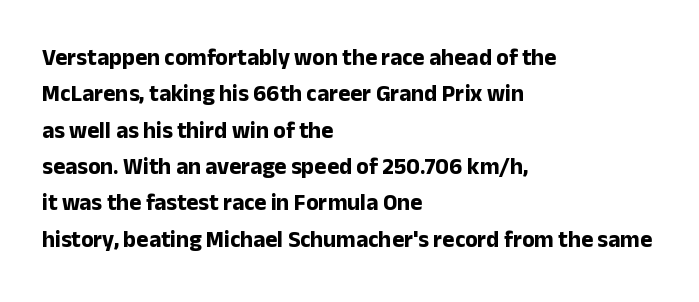
The text block is weighted toward the left margin, trailing off unevenly rightward. These lines carry a lot of weight — the face is fully bold. The letters stand upright; this is a roman face. Each row of text sits above clean, open space. This rendering leaves character spacing at its baseline value.
